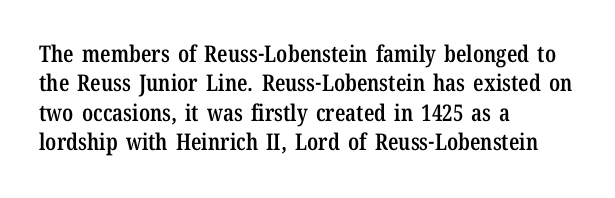
Q: Is the text bold? A: Semi-bold.
Q: Is the text italic (slanted)? A: No, it is upright.
Q: Is the text underlined? A: No.
Q: How is the paragraph aligned? A: Left-aligned.
Q: Is the spacing between letters normal or unusually wide? A: Normal.
Q: Is the spacing between lines tight, normal or loose? A: Normal.
